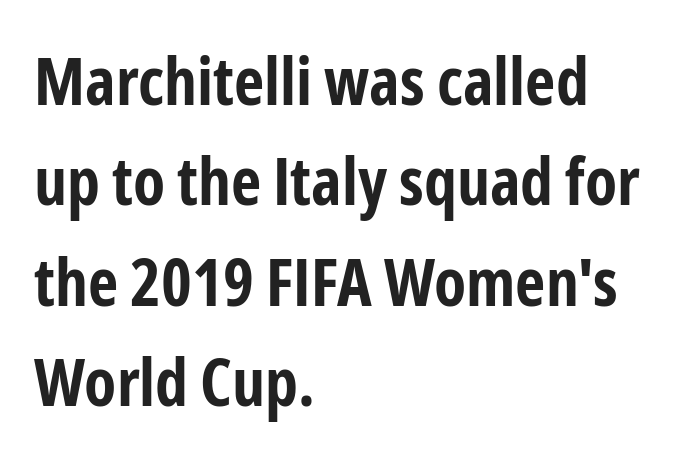
Q: Is the text bold? A: Yes.
Q: Is the text italic (slanted)? A: No, it is upright.
Q: Is the typeface a serif or a sans-serif typeface? A: Sans-serif.
Q: Is the text underlined? A: No.
Q: How is the paragraph aligned? A: Left-aligned.
Q: Is the spacing between letters normal or unusually wide? A: Normal.
Q: Is the spacing between lines tight, normal or loose? A: Normal.
Q: Width (condensed, normal, or wide)? A: Condensed.
Q: Stroke contrast? A: Low.
Q: x-height? A: Medium.
Q: Monospaced? A: No.
